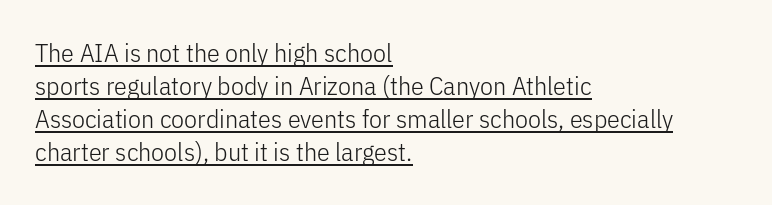
Q: Is the text bold? A: No.
Q: Is the text italic (slanted)? A: No, it is upright.
Q: Is the text underlined? A: Yes.
Q: How is the paragraph aligned? A: Left-aligned.
Q: Is the spacing between letters normal or unusually wide? A: Normal.
Q: Is the spacing between lines tight, normal or loose? A: Normal.
